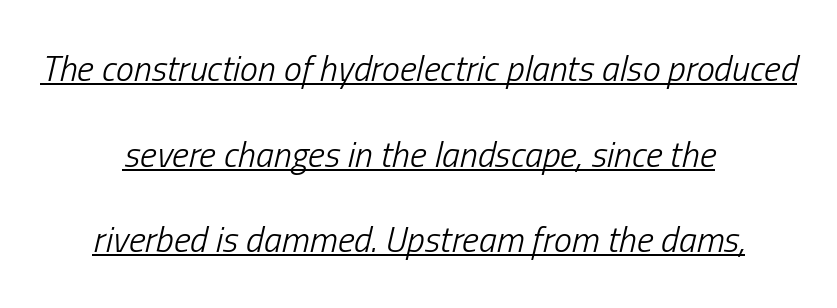
{"italic": "yes", "lean": "right", "slant_degrees": 13, "bold": "no", "weight": "light", "width": "condensed", "stroke_contrast": "low", "x_height": "medium", "monospaced": "no", "underline": "yes", "align": "center", "line_spacing": "loose", "line_spacing_ratio": 2.38, "letter_spacing": "normal", "letter_spacing_em": 0.0, "glyph_px": 36}
